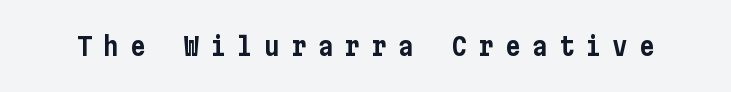
Q: Is the text italic (slanted)? A: No, it is upright.
Q: Is the text underlined? A: No.
Q: Is the spacing between letters normal or unusually wide? A: Unusually wide.
